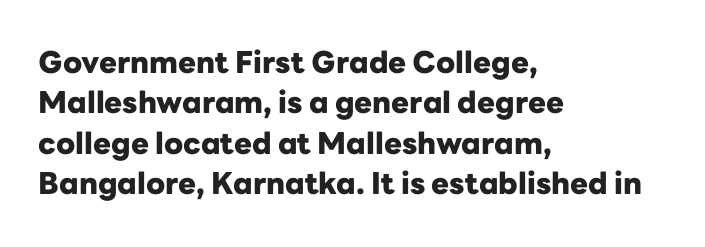
The image shows 30 px heavy sans-serif type, upright; set left-aligned, normal line spacing (1.35x), normal letter spacing, not underlined; low stroke contrast and a medium x-height.
